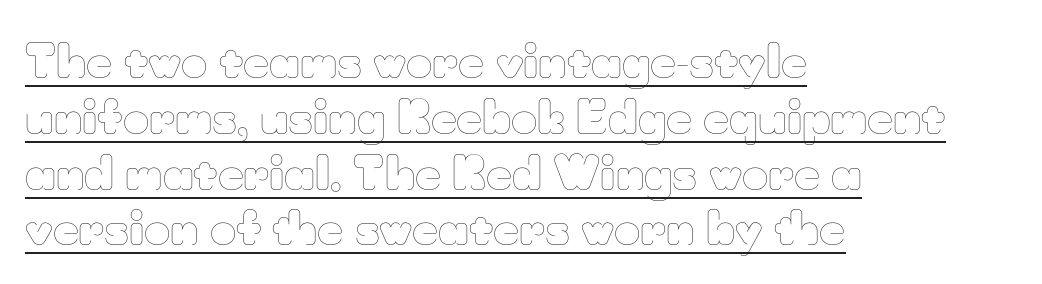
You could not count columns in this text — the font is proportionally spaced. No heavy texture on the line: the type isn't bold. The tracking reads as untouched default to a designer's eye. Do the letters lean? They stand straight. Honestly, the underline is the first thing you notice here.
